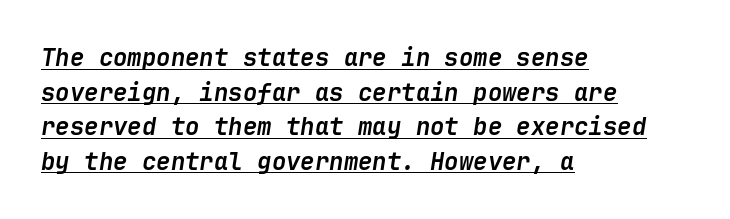
{"italic": "yes", "lean": "right", "slant_degrees": 9, "bold": "yes", "underline": "yes", "align": "left", "line_spacing": "normal", "line_spacing_ratio": 1.44, "letter_spacing": "normal", "letter_spacing_em": 0.0, "glyph_px": 24}
